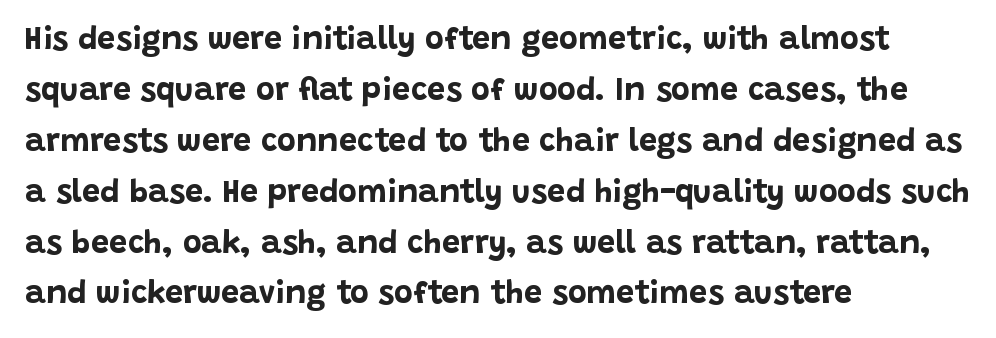
The image shows 32 px bold sans-serif type, upright; set left-aligned, normal line spacing (1.59x), normal letter spacing, not underlined; low stroke contrast and a large x-height.
